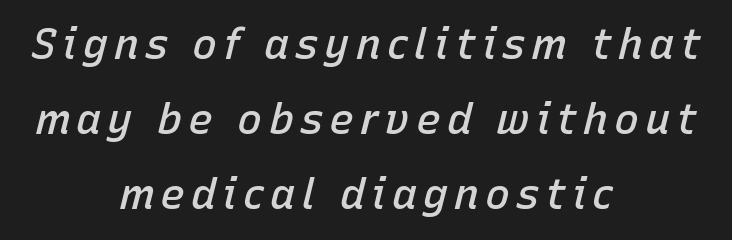
Q: Is the text bold? A: Semi-bold.
Q: Is the text italic (slanted)? A: Yes, it leans right by about 15 degrees.
Q: Is the text underlined? A: No.
Q: How is the paragraph aligned? A: Centered.
Q: Width (condensed, normal, or wide)? A: Normal.
Q: Stroke contrast? A: Low.
Q: x-height? A: Medium.
Q: Monospaced? A: No.
